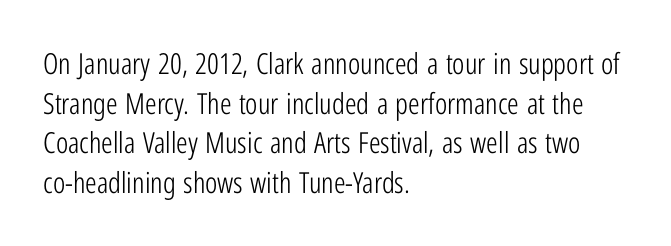
All the whitespace from short lines collects on the right. Weight: not bold — regular or lighter. Compared with typical body copy, the letter spacing here is the same. The leading is moderate, giving the passage an even texture. The font's upright variant was chosen for this text.
